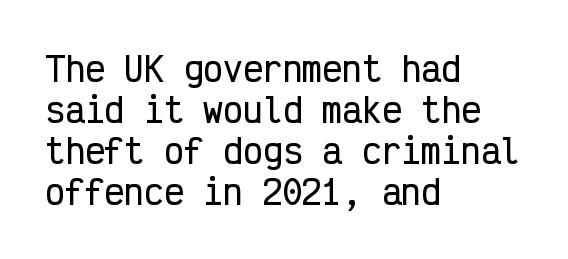
Q: Is the text italic (slanted)? A: No, it is upright.
Q: Is the typeface a serif or a sans-serif typeface? A: Sans-serif.
Q: Is the text underlined? A: No.
Q: How is the paragraph aligned? A: Left-aligned.
Q: Is the spacing between letters normal or unusually wide? A: Normal.
Q: Width (condensed, normal, or wide)? A: Condensed.
Q: Stroke contrast? A: Low.
Q: x-height? A: Medium.
Q: Monospaced? A: Yes.
